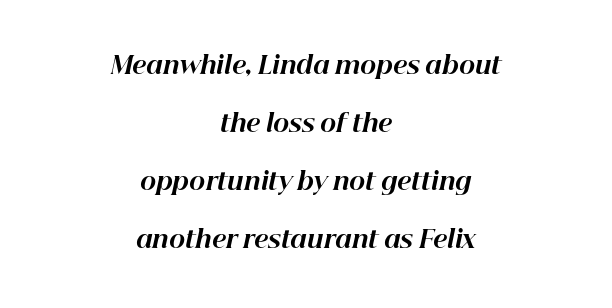
Q: Is the text bold? A: Yes.
Q: Is the text italic (slanted)? A: Yes, it leans right by about 12 degrees.
Q: Is the text underlined? A: No.
Q: How is the paragraph aligned? A: Centered.
Q: Is the spacing between letters normal or unusually wide? A: Normal.
Q: Is the spacing between lines tight, normal or loose? A: Loose.
